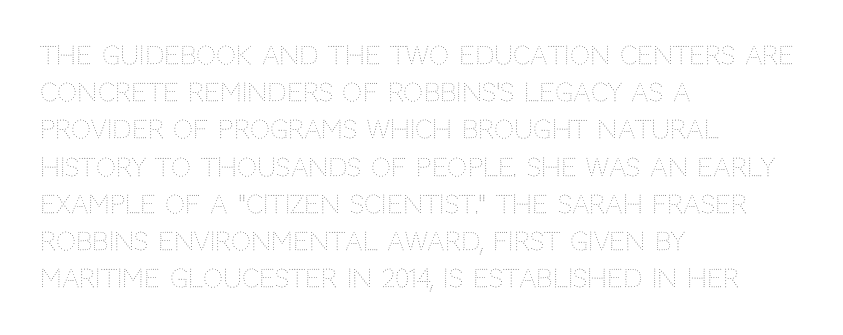
{"italic": "no", "bold": "no", "underline": "no", "align": "left", "line_spacing": "normal", "line_spacing_ratio": 1.49, "letter_spacing": "normal", "letter_spacing_em": 0.0, "glyph_px": 25}
